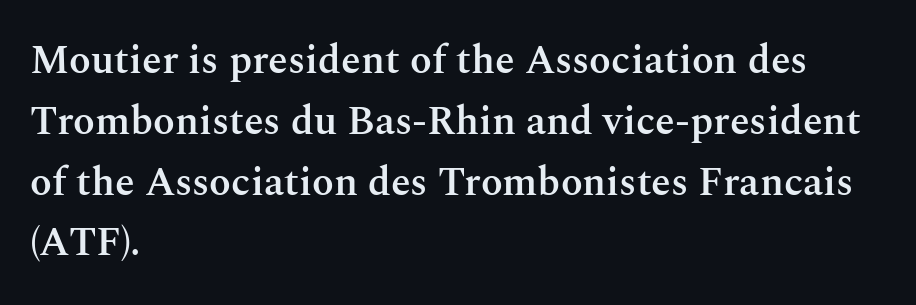
These words are printed semibold, heavier than regular yet not bold. Teacher's note: observe the even left margin — that is flush-left alignment. Each row of text sits above clean, open space. Notice how descenders clear the ascenders below comfortably — that's standard leading. Nobody touched the tracking dial on this one.
